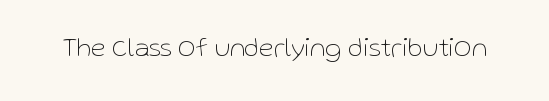
{"italic": "no", "bold": "no", "underline": "no", "letter_spacing": "normal", "letter_spacing_em": 0.0, "glyph_px": 27}
